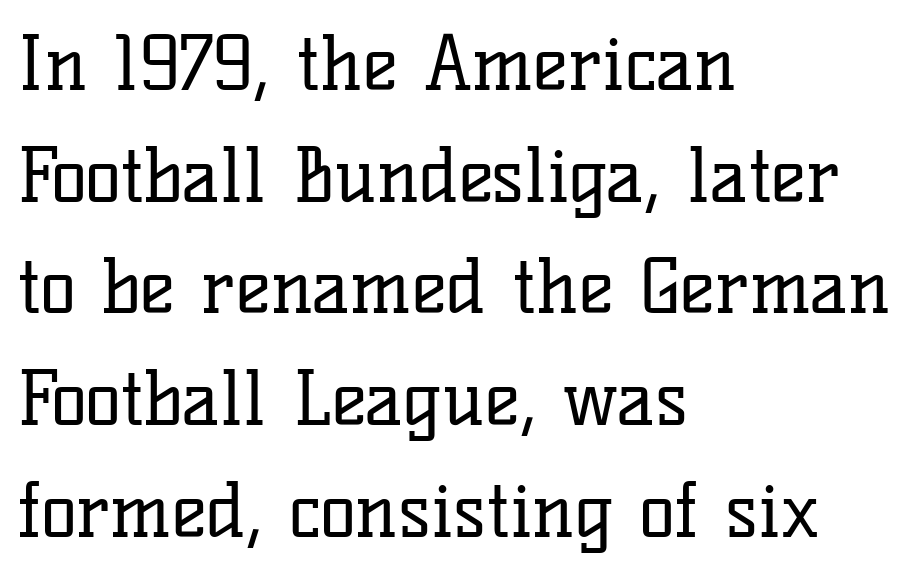
Q: Is the text bold? A: No.
Q: Is the text italic (slanted)? A: No, it is upright.
Q: Is the typeface a serif or a sans-serif typeface? A: Serif.
Q: Is the text underlined? A: No.
Q: How is the paragraph aligned? A: Left-aligned.
Q: Is the spacing between letters normal or unusually wide? A: Normal.
Q: Is the spacing between lines tight, normal or loose? A: Normal.
Q: Width (condensed, normal, or wide)? A: Normal.
Q: Stroke contrast? A: Low.
Q: x-height? A: Medium.
Q: Monospaced? A: No.
